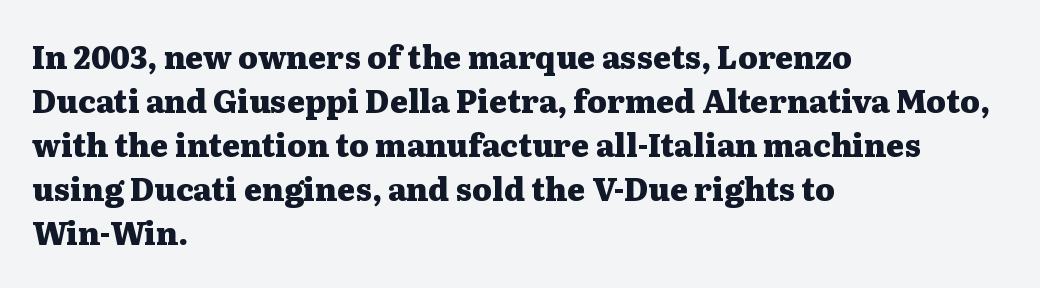
Q: Is the text bold? A: Yes.
Q: Is the text italic (slanted)? A: No, it is upright.
Q: Is the typeface a serif or a sans-serif typeface? A: Serif.
Q: Is the text underlined? A: No.
Q: How is the paragraph aligned? A: Left-aligned.
Q: Is the spacing between letters normal or unusually wide? A: Normal.
Q: Is the spacing between lines tight, normal or loose? A: Normal.
Q: Width (condensed, normal, or wide)? A: Wide.
Q: Stroke contrast? A: Medium.
Q: x-height? A: Medium.
Q: Monospaced? A: No.
